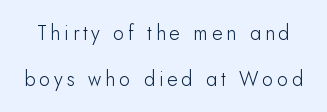
The vertical gap from one line to the next is large. These glyphs show unthickened strokes, regular width or finer. The lettering holds an erect, upright posture throughout. No word sits above an underline.
